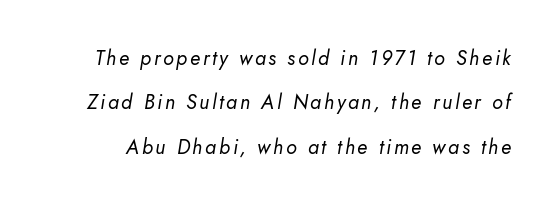
Q: Is the text bold? A: No.
Q: Is the text italic (slanted)? A: Yes, it leans right by about 10 degrees.
Q: Is the text underlined? A: No.
Q: Is the spacing between lines tight, normal or loose? A: Loose.
